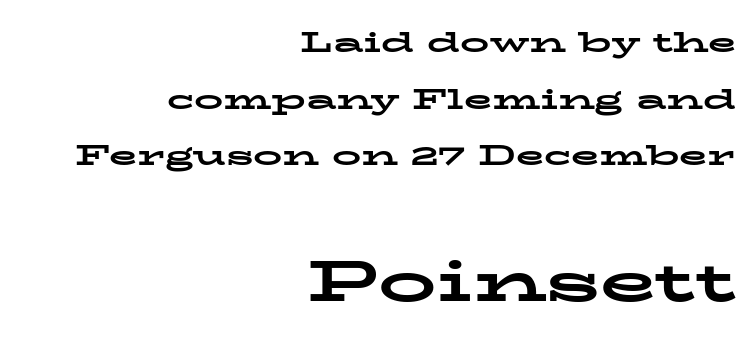
{"serif": "yes", "italic": "no", "bold": "yes", "weight": "bold", "width": "wide", "stroke_contrast": "low", "x_height": "medium", "monospaced": "no", "underline": "no", "align": "right", "line_spacing": "loose", "line_spacing_ratio": 1.95, "letter_spacing": "normal", "letter_spacing_em": 0.0, "larger_block": "second", "size_ratio": 2.0, "glyph_px": 58}
